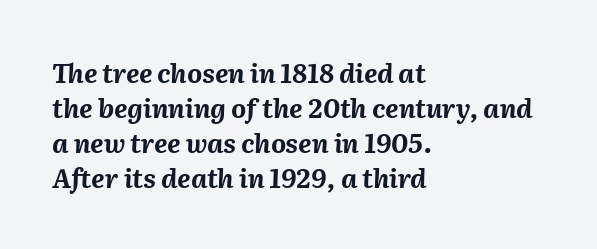
{"italic": "yes", "lean": "right", "slant_degrees": 2, "bold": "yes", "underline": "no", "align": "left", "line_spacing": "normal", "line_spacing_ratio": 1.35, "letter_spacing": "normal", "letter_spacing_em": 0.0, "glyph_px": 26}
